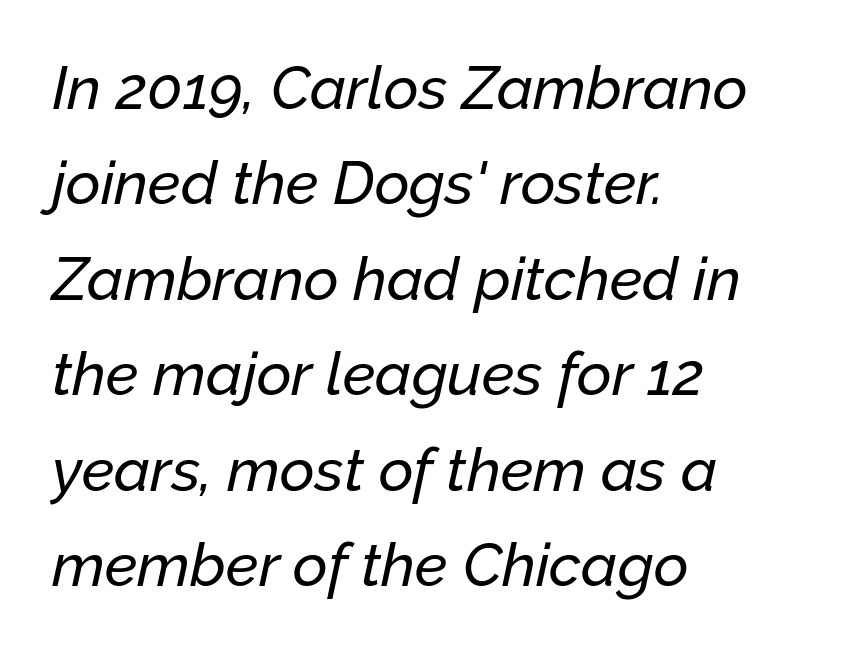
The letters advance in unequal steps, a hallmark of proportional type. Honestly, the row spacing looks completely unremarkable. Underlining? Definitely not there. Which margin do the lines hug? The left one — the right edge is uneven. Tall strokes in this sample are angled rather than plumb. Characters follow at the spacing the type designer built in.
